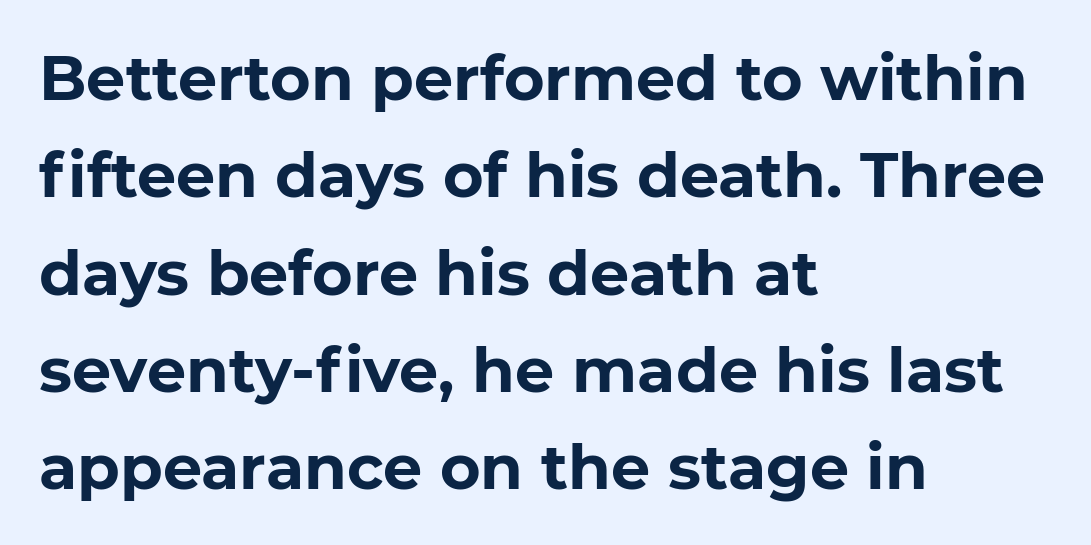
Q: Is the text bold? A: Yes.
Q: Is the typeface a serif or a sans-serif typeface? A: Sans-serif.
Q: Is the text underlined? A: No.
Q: How is the paragraph aligned? A: Left-aligned.
Q: Is the spacing between letters normal or unusually wide? A: Normal.
Q: Is the spacing between lines tight, normal or loose? A: Normal.
Q: Width (condensed, normal, or wide)? A: Normal.
Q: Stroke contrast? A: Low.
Q: x-height? A: Medium.
Q: Monospaced? A: No.
